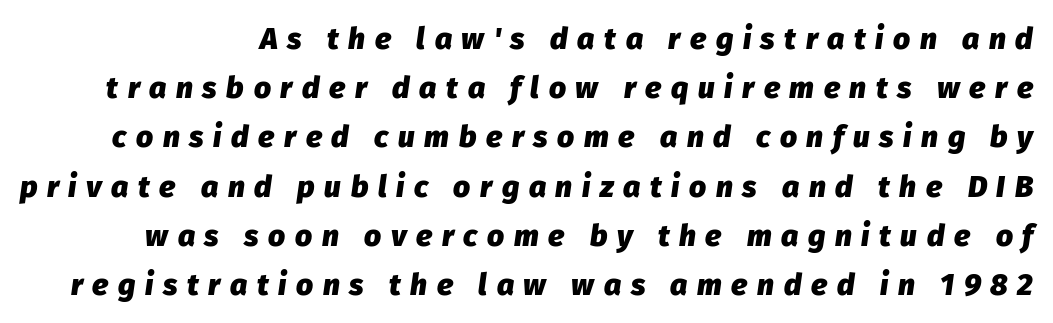
Look at the tracking — it's clearly loosened, letters drifting apart. Character widths vary here, with narrow letters taking less room than wide ones. These words are printed bold, with thick strokes throughout. The rendering uses a moderate line-height, typical for paragraphs. Plain, unruled lines of type.
